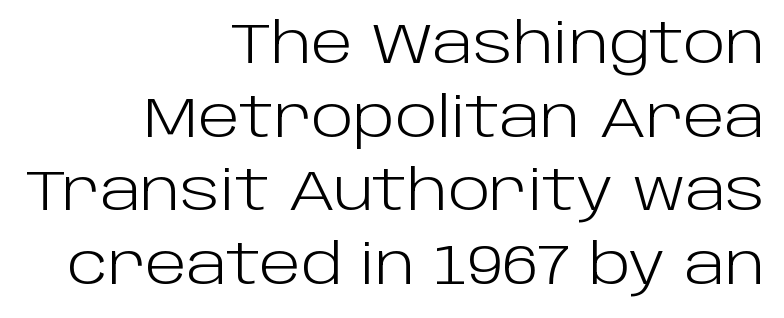
The letters sit at their default tracking, neither squeezed nor spread. Character widths vary here, with narrow letters taking less room than wide ones. The zone under the glyphs is completely vacant. All the whitespace from short lines collects on the left. Is the type heavy? It reads as light-to-regular instead. Evenly set lines give the paragraph a standard silhouette.
